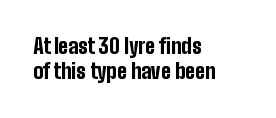
The image shows 21 px bold type, upright; set left-aligned, line spacing 1.2x, normal letter spacing, not underlined.
